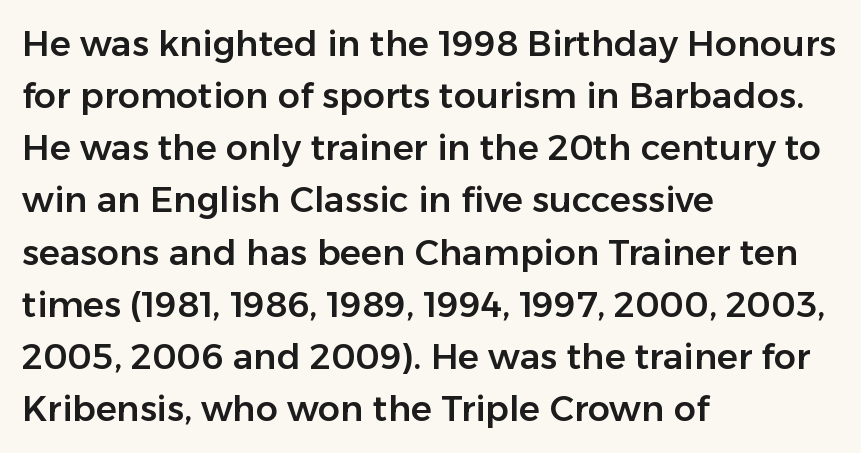
The image shows 35 px sans-serif type, upright; set left-aligned, normal line spacing (1.49x), normal letter spacing, not underlined; low stroke contrast and a medium x-height.
